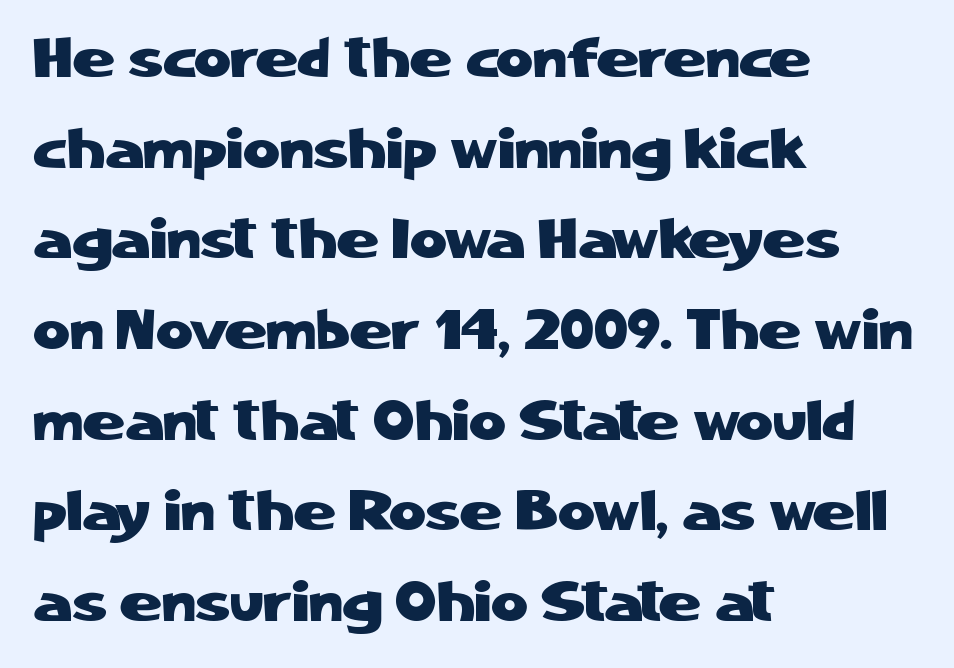
Think of a printed novel: that variable character pitch is what you see here. Ordinary non-slanted type is in use. Typographically, this falls in the sans-serif category. Lines of text with bare space underneath. Short note: letters normally spaced.
